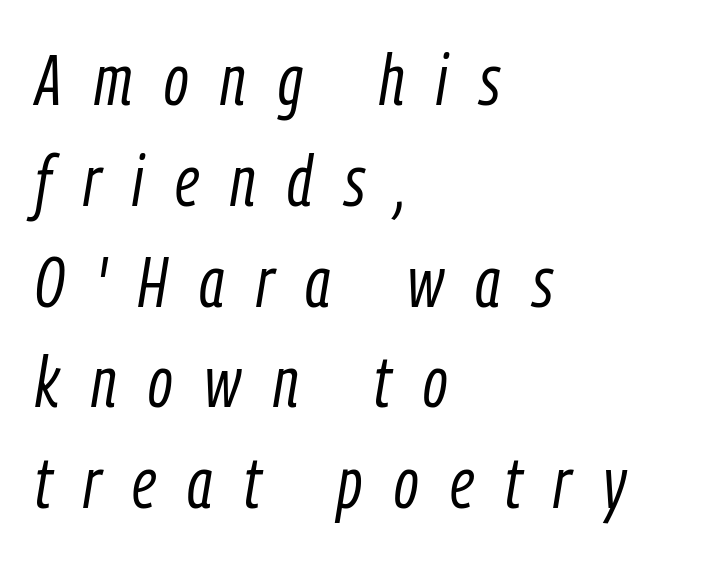
The image shows 72 px light, condensed type, italic (leaning right); set left-aligned, normal line spacing (1.4x), unusually wide letter spacing (+0.44 em), not underlined; low stroke contrast and a medium x-height.
